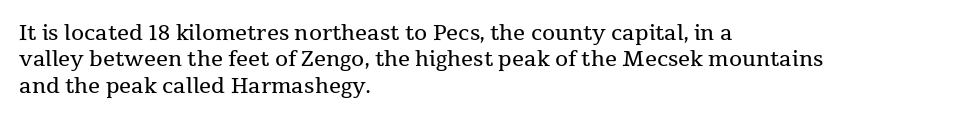
The rendering uses a moderate line-height, typical for paragraphs. Only glyphs here, with clear space below each row. The passage is arranged the way most books set body copy — flush left. Spacing between characters is what you'd get straight out of the box.
